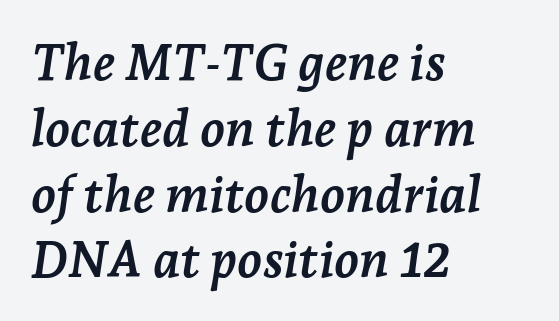
The space between consecutive lines is moderate. The specimen omits any rule beneath the text block's lines. Do the characters align in a grid? No, the font is proportional. In terms of posture, this sample is oblique. Inter-character spacing is left at the font's built-in metrics. Does the weight exceed regular? Yes, all the way to bold.
